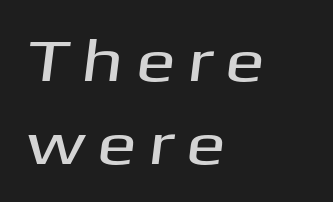
Plain, unruled lines of type. Layout note: lines flush left. This block has exactly the height ordinary leading produces. Spacing verdict: proportional, widths tailored to each character.
